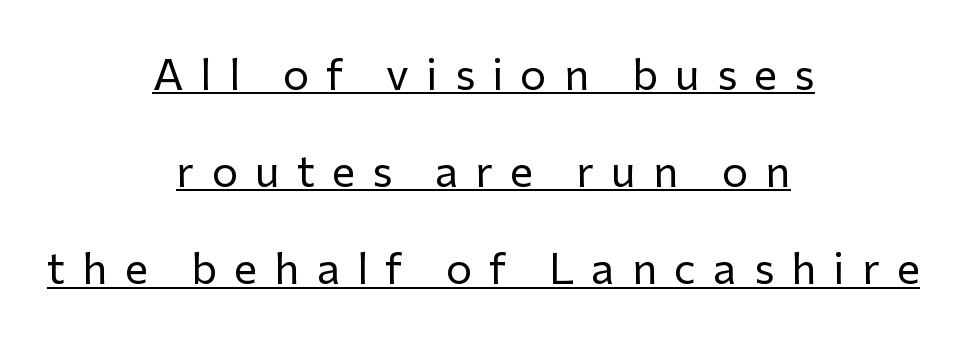
No chunkiness to these letters — they're not bold. Someone cranked the tracking dial way up on this one. Like a heading marked for emphasis, these lines bear an underscore. Every stem runs plumb, perpendicular to the baseline. Note the varied advance widths — an 'i' is clearly narrower than an 'm'.
